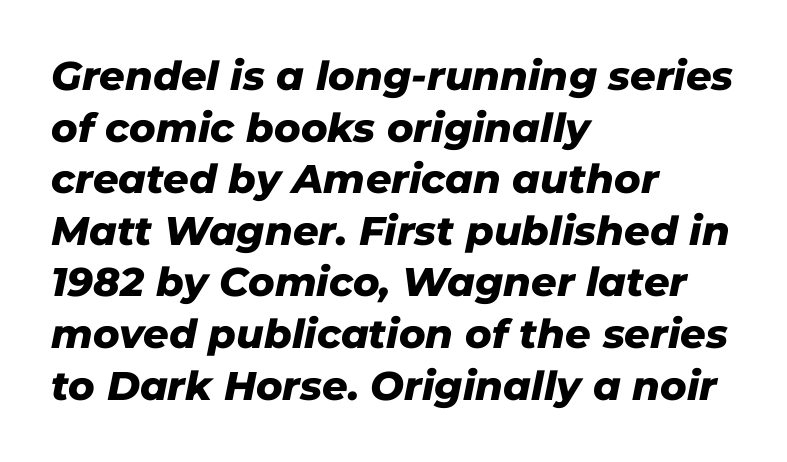
Q: Is the text bold? A: Yes.
Q: Is the text italic (slanted)? A: Yes, it leans right by about 11 degrees.
Q: Is the text underlined? A: No.
Q: How is the paragraph aligned? A: Left-aligned.
Q: Is the spacing between letters normal or unusually wide? A: Normal.
Q: Is the spacing between lines tight, normal or loose? A: Normal.
Q: Width (condensed, normal, or wide)? A: Normal.
Q: Stroke contrast? A: Low.
Q: x-height? A: Medium.
Q: Monospaced? A: No.
